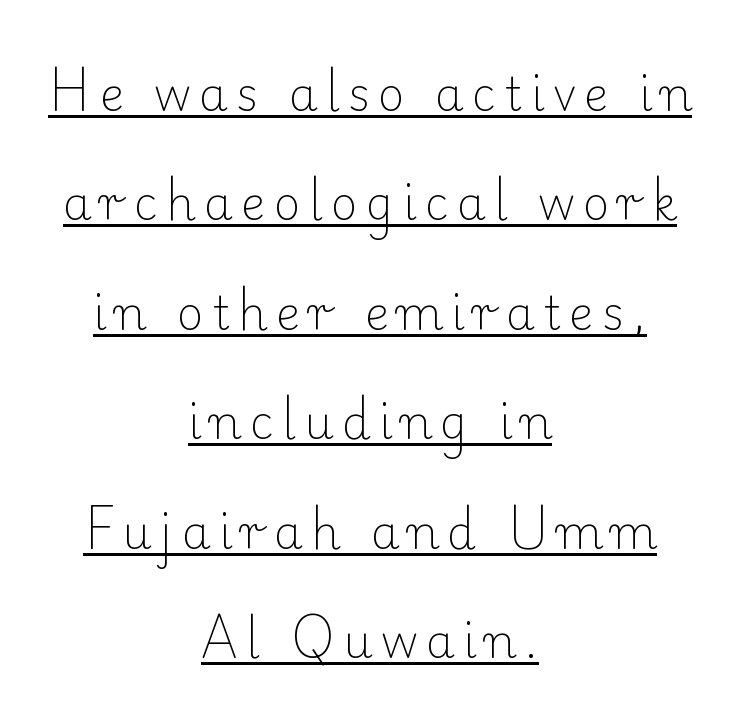
The image shows 46 px light serif type, upright; set centered, loose line spacing (2.38x), underlined; low stroke contrast and a small x-height.
